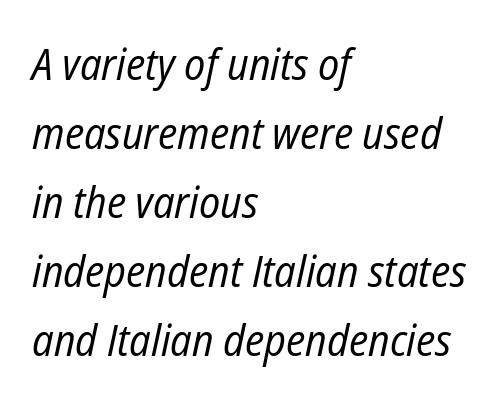
{"italic": "yes", "lean": "right", "slant_degrees": 12, "bold": "no", "weight": "regular", "width": "condensed", "stroke_contrast": "low", "x_height": "medium", "monospaced": "no", "underline": "no", "align": "left", "line_spacing": "normal", "line_spacing_ratio": 1.57, "letter_spacing": "normal", "letter_spacing_em": 0.0, "glyph_px": 44}
